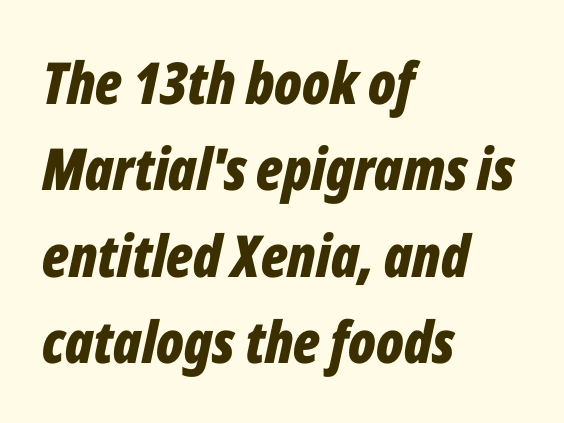
Q: Is the text bold? A: Yes.
Q: Is the text italic (slanted)? A: Yes, it leans right by about 12 degrees.
Q: Is the text underlined? A: No.
Q: How is the paragraph aligned? A: Left-aligned.
Q: Is the spacing between letters normal or unusually wide? A: Normal.
Q: Is the spacing between lines tight, normal or loose? A: Normal.
Q: Width (condensed, normal, or wide)? A: Condensed.
Q: Stroke contrast? A: Low.
Q: x-height? A: Medium.
Q: Monospaced? A: No.
